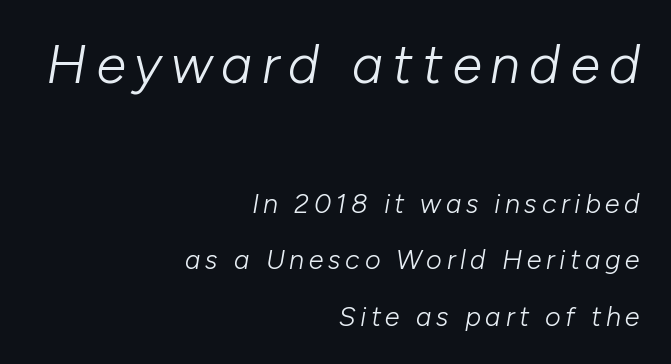
The image shows 54 px light type, italic (leaning right); set right-aligned, loose line spacing (2.09x), not underlined; the first (top) block is 2.0x larger; low stroke contrast and a medium x-height.
